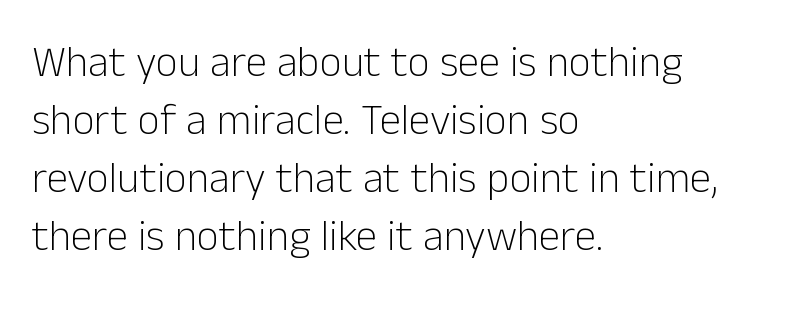
{"serif": "no", "italic": "no", "bold": "no", "weight": "light", "width": "normal", "stroke_contrast": "low", "x_height": "medium", "monospaced": "no", "underline": "no", "align": "left", "line_spacing": "normal", "line_spacing_ratio": 1.35, "letter_spacing": "normal", "letter_spacing_em": 0.0, "glyph_px": 43}
